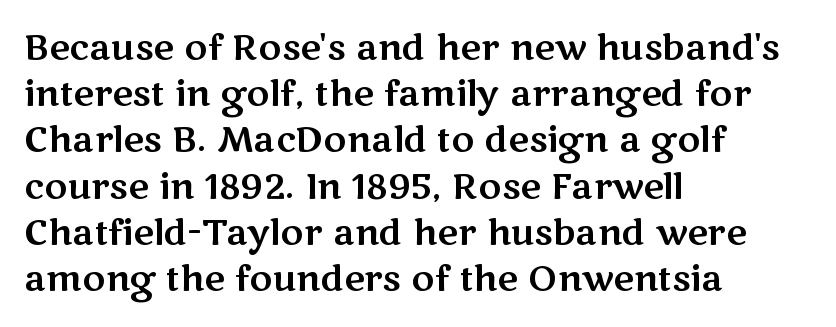
The image shows 35 px wide sans-serif type, upright; set left-aligned, normal line spacing (1.32x), normal letter spacing, not underlined; medium stroke contrast and a medium x-height.
